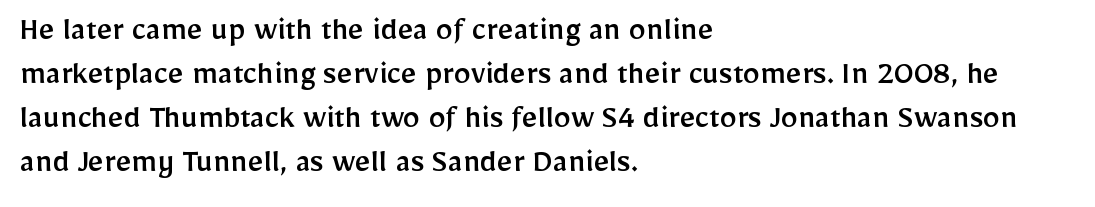
Q: Is the text italic (slanted)? A: No, it is upright.
Q: Is the typeface a serif or a sans-serif typeface? A: Sans-serif.
Q: Is the text underlined? A: No.
Q: How is the paragraph aligned? A: Left-aligned.
Q: Is the spacing between letters normal or unusually wide? A: Normal.
Q: Is the spacing between lines tight, normal or loose? A: Normal.
Q: Width (condensed, normal, or wide)? A: Normal.
Q: Stroke contrast? A: Low.
Q: x-height? A: Medium.
Q: Monospaced? A: No.
